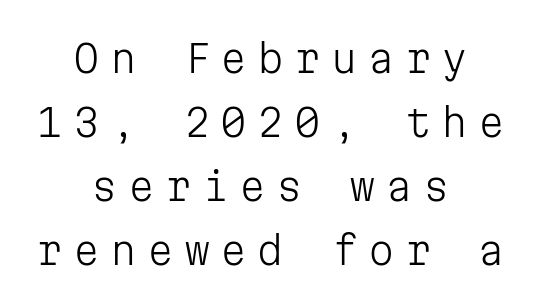
Q: Is the text bold? A: No.
Q: Is the text italic (slanted)? A: No, it is upright.
Q: Is the typeface a serif or a sans-serif typeface? A: Sans-serif.
Q: Is the text underlined? A: No.
Q: How is the paragraph aligned? A: Centered.
Q: Is the spacing between letters normal or unusually wide? A: Unusually wide.
Q: Is the spacing between lines tight, normal or loose? A: Normal.
Q: Width (condensed, normal, or wide)? A: Normal.
Q: Stroke contrast? A: Low.
Q: x-height? A: Medium.
Q: Monospaced? A: Yes.
